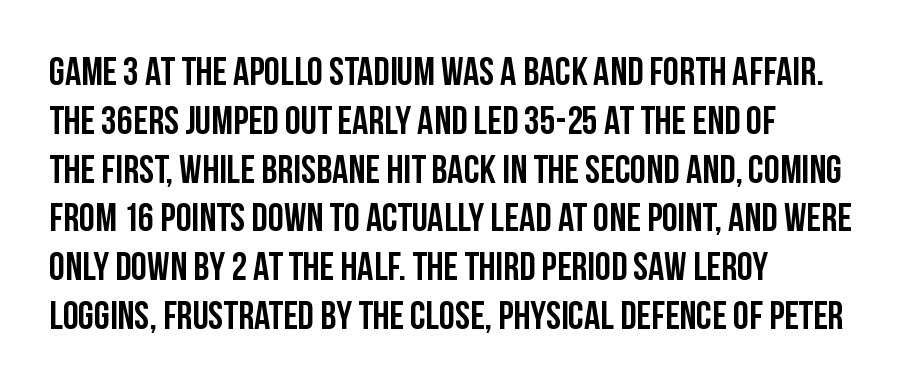
{"serif": "no", "italic": "no", "width": "condensed", "stroke_contrast": "low", "x_height": "large", "monospaced": "no", "underline": "no", "align": "left", "line_spacing_ratio": 1.22, "letter_spacing": "normal", "letter_spacing_em": 0.0, "glyph_px": 40}
